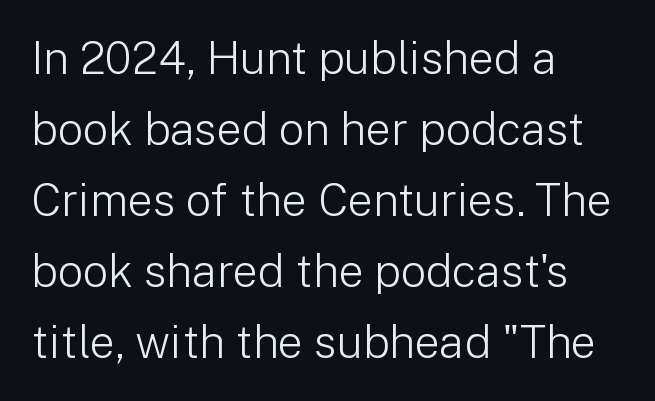
Q: Is the text bold? A: No.
Q: Is the text italic (slanted)? A: No, it is upright.
Q: Is the typeface a serif or a sans-serif typeface? A: Sans-serif.
Q: Is the text underlined? A: No.
Q: How is the paragraph aligned? A: Left-aligned.
Q: Is the spacing between letters normal or unusually wide? A: Normal.
Q: Is the spacing between lines tight, normal or loose? A: Normal.
Q: Width (condensed, normal, or wide)? A: Normal.
Q: Stroke contrast? A: Low.
Q: x-height? A: Medium.
Q: Monospaced? A: No.
